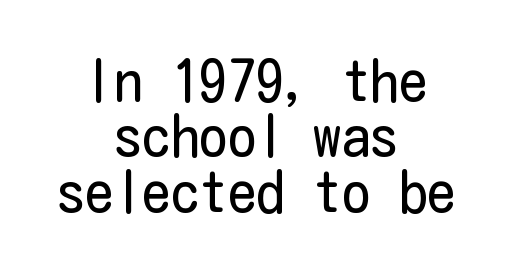
The image shows 57 px regular-weight, condensed sans-serif type, upright; set centered, tight line spacing (0.97x), normal letter spacing, not underlined; low stroke contrast and a medium x-height.
